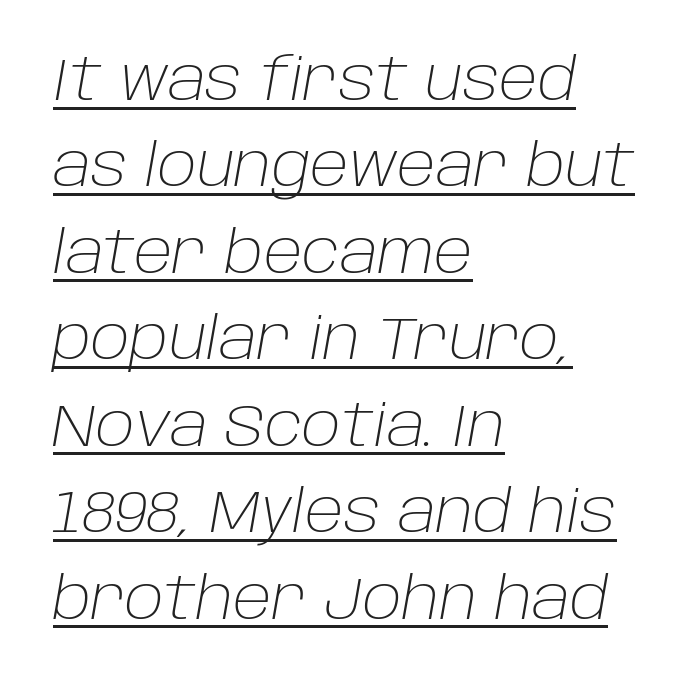
Q: Is the text bold? A: No.
Q: Is the text italic (slanted)? A: Yes, it leans right by about 10 degrees.
Q: Is the text underlined? A: Yes.
Q: How is the paragraph aligned? A: Left-aligned.
Q: Is the spacing between letters normal or unusually wide? A: Normal.
Q: Is the spacing between lines tight, normal or loose? A: Normal.
Q: Width (condensed, normal, or wide)? A: Normal.
Q: Stroke contrast? A: Low.
Q: x-height? A: Large.
Q: Monospaced? A: No.
